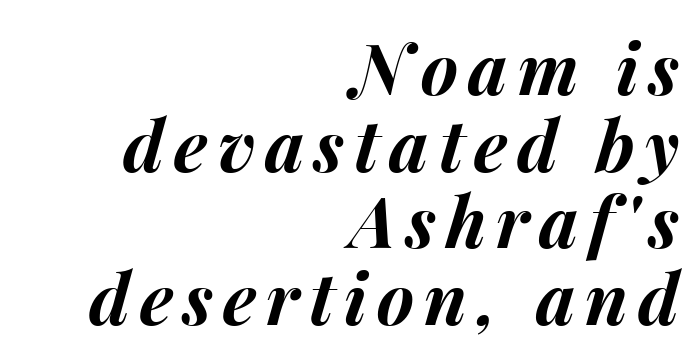
Q: Is the text bold? A: Yes.
Q: Is the text italic (slanted)? A: Yes, it leans right by about 15 degrees.
Q: Is the text underlined? A: No.
Q: How is the paragraph aligned? A: Right-aligned.
Q: Is the spacing between lines tight, normal or loose? A: Tight.
Q: Width (condensed, normal, or wide)? A: Normal.
Q: Stroke contrast? A: Medium.
Q: x-height? A: Medium.
Q: Monospaced? A: No.
